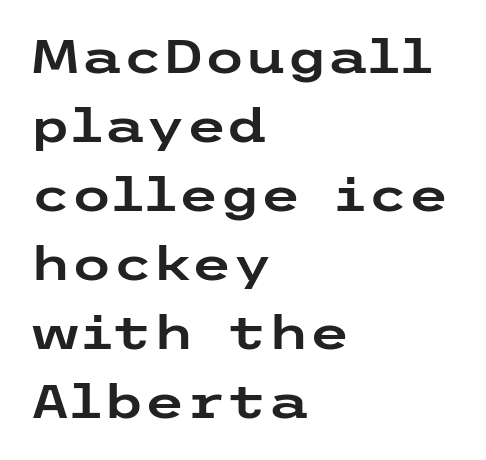
The image shows 47 px wide sans-serif type, upright; set left-aligned, normal line spacing (1.47x), normal letter spacing, not underlined; low stroke contrast and a medium x-height.
